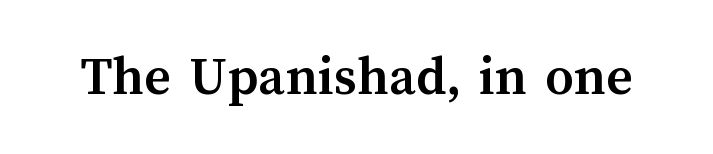
This rendering leaves character spacing at its baseline value. The passage shown is emphatically bold. Notice how the stems are strictly vertical — no italics here. Proportional: the letters do not fall into vertical columns.
